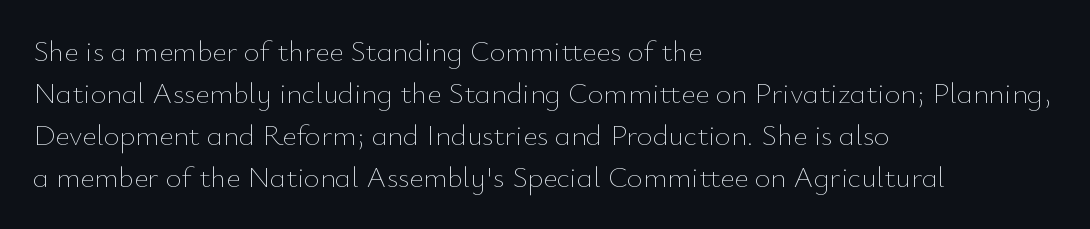
Q: Is the text bold? A: No.
Q: Is the text italic (slanted)? A: No, it is upright.
Q: Is the text underlined? A: No.
Q: How is the paragraph aligned? A: Left-aligned.
Q: Is the spacing between letters normal or unusually wide? A: Normal.
Q: Is the spacing between lines tight, normal or loose? A: Normal.
Q: Width (condensed, normal, or wide)? A: Normal.
Q: Stroke contrast? A: Low.
Q: x-height? A: Small.
Q: Monospaced? A: No.
